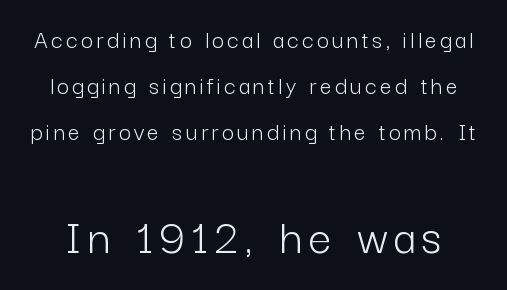
Q: Is the text bold? A: No.
Q: Is the text italic (slanted)? A: No, it is upright.
Q: Is the typeface a serif or a sans-serif typeface? A: Sans-serif.
Q: Is the text underlined? A: No.
Q: Which block of text is set in a larger size, the first (top) or the second (bottom)? A: The second (bottom) one.
Q: Width (condensed, normal, or wide)? A: Normal.
Q: Stroke contrast? A: Low.
Q: x-height? A: Medium.
Q: Monospaced? A: No.
